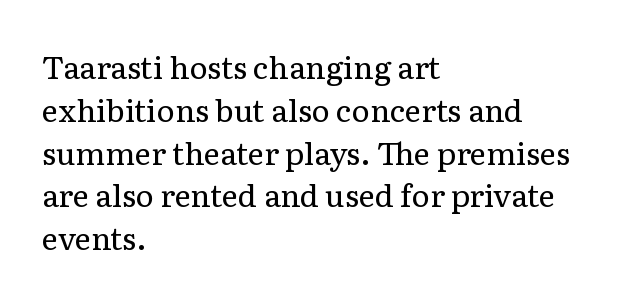
A normal amount of white space separates one row of letters from the next. Nope, not italic — everything's standing straight. Words appear dense and cohesive because spacing is normal. Line beginnings align vertically; line endings do not. Decoration check: the copy has no underline.
